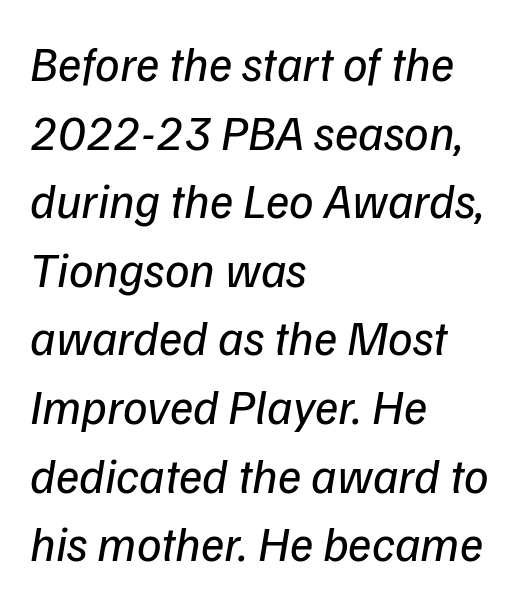
The image shows 49 px regular-weight sans-serif type; set left-aligned, normal line spacing (1.4x), normal letter spacing, not underlined; low stroke contrast and a medium x-height.
